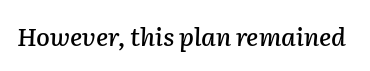
Q: Is the text italic (slanted)? A: Yes, it leans right by about 2 degrees.
Q: Is the text underlined? A: No.
Q: Is the spacing between letters normal or unusually wide? A: Normal.
